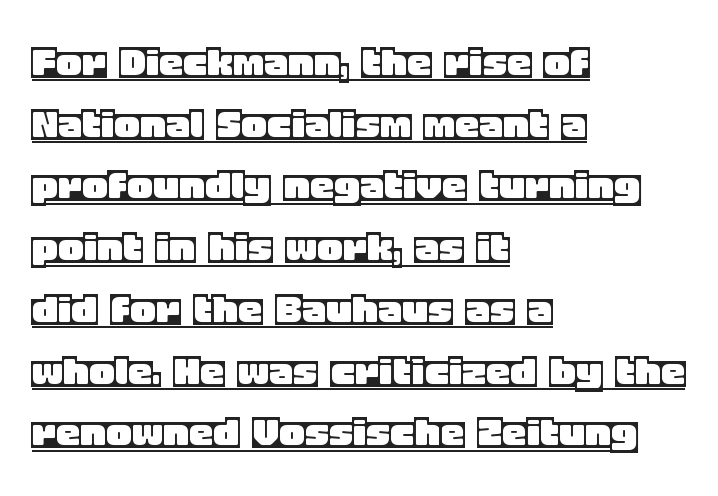
The image shows 49 px text type, upright; set left-aligned, normal line spacing (1.26x), normal letter spacing, underlined; a large x-height.
